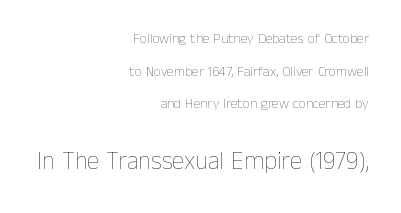
Q: Is the text bold? A: No.
Q: Is the text italic (slanted)? A: No, it is upright.
Q: Is the text underlined? A: No.
Q: How is the paragraph aligned? A: Right-aligned.
Q: Is the spacing between letters normal or unusually wide? A: Normal.
Q: Is the spacing between lines tight, normal or loose? A: Loose.
Q: Which block of text is set in a larger size, the first (top) or the second (bottom)? A: The second (bottom) one.
